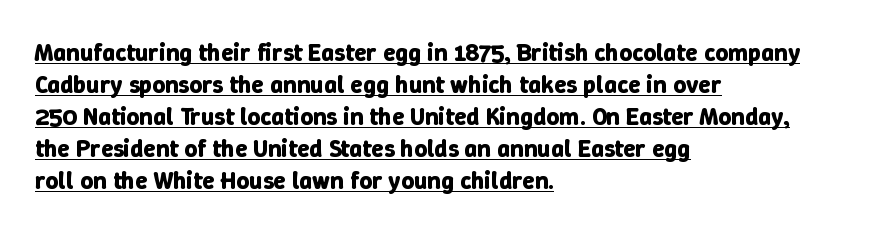
In CSS terms this would be text-align: left. Whoever set this chose a conventional vertical rhythm. The letters stand upright; this is a roman face. The tracking reads as untouched default to a designer's eye. The lettering is marked with a stroke running underneath it. The typesetting leans heavy: a genuine bold.
